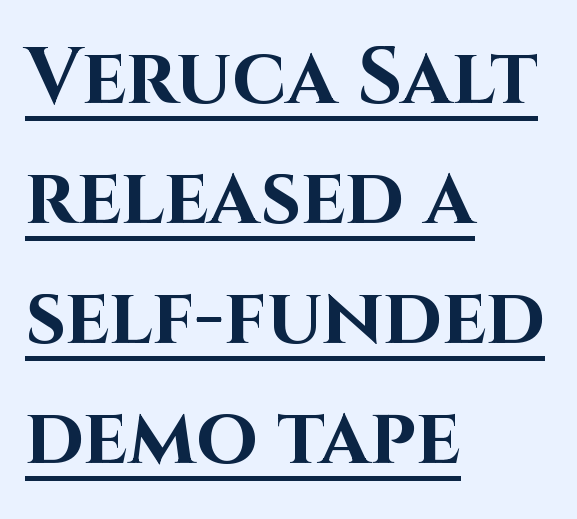
{"serif": "no", "italic": "no", "bold": "yes", "weight": "bold", "width": "normal", "stroke_contrast": "high", "x_height": "large", "monospaced": "no", "underline": "yes", "align": "left", "line_spacing": "normal", "line_spacing_ratio": 1.52, "letter_spacing": "normal", "letter_spacing_em": 0.0, "glyph_px": 79}
